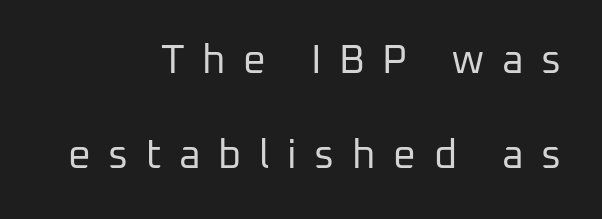
The image shows 40 px regular-weight sans-serif type, upright; set right-aligned, loose line spacing (2.38x), unusually wide letter spacing (+0.44 em), not underlined; low stroke contrast and a medium x-height.
